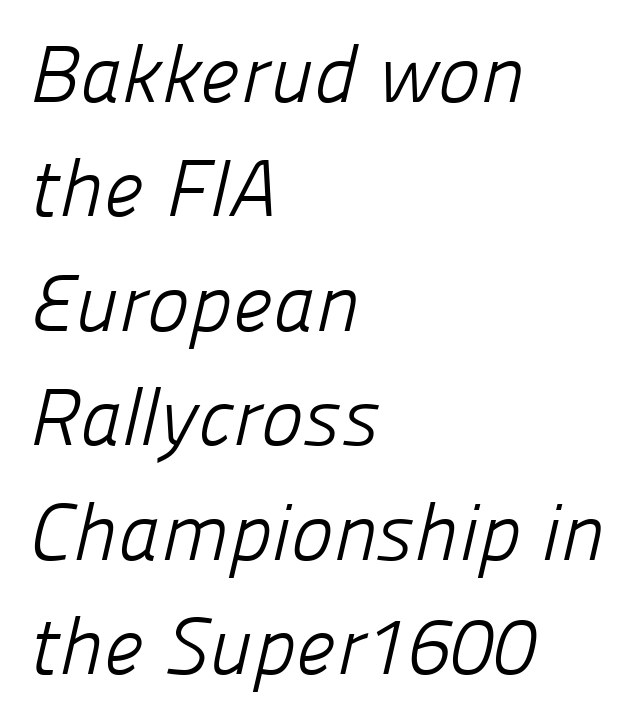
Q: Is the text bold? A: No.
Q: Is the typeface a serif or a sans-serif typeface? A: Sans-serif.
Q: Is the text underlined? A: No.
Q: How is the paragraph aligned? A: Left-aligned.
Q: Is the spacing between letters normal or unusually wide? A: Normal.
Q: Is the spacing between lines tight, normal or loose? A: Normal.
Q: Width (condensed, normal, or wide)? A: Normal.
Q: Stroke contrast? A: Low.
Q: x-height? A: Medium.
Q: Monospaced? A: No.
